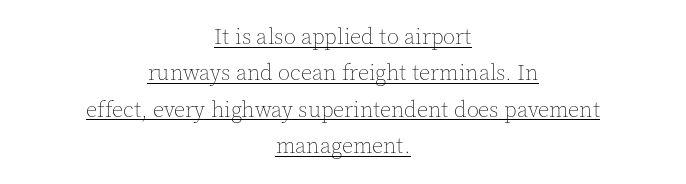
Q: Is the text bold? A: No.
Q: Is the text italic (slanted)? A: No, it is upright.
Q: Is the text underlined? A: Yes.
Q: How is the paragraph aligned? A: Centered.
Q: Is the spacing between letters normal or unusually wide? A: Normal.
Q: Is the spacing between lines tight, normal or loose? A: Normal.
